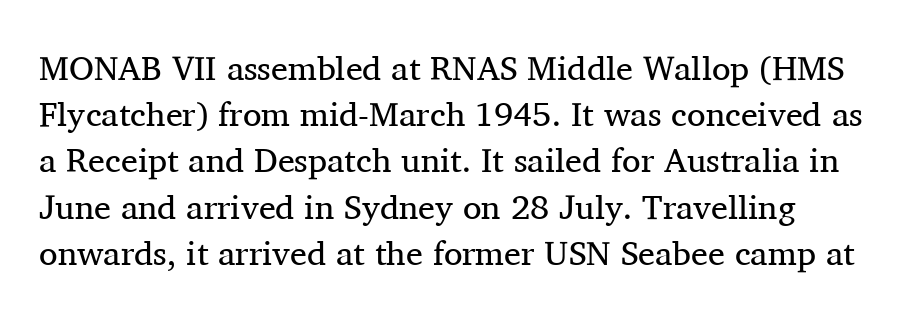
Classification — serif. The vertical gap from one line to the next is medium. These lines are rendered in a variable-pitch font. Anything drawn beneath the words? Only blank space. Compared with typical body copy, the letter spacing here is the same.
